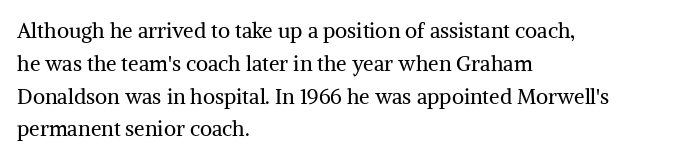
Q: Is the text bold? A: No.
Q: Is the text italic (slanted)? A: No, it is upright.
Q: Is the text underlined? A: No.
Q: How is the paragraph aligned? A: Left-aligned.
Q: Is the spacing between letters normal or unusually wide? A: Normal.
Q: Is the spacing between lines tight, normal or loose? A: Normal.
